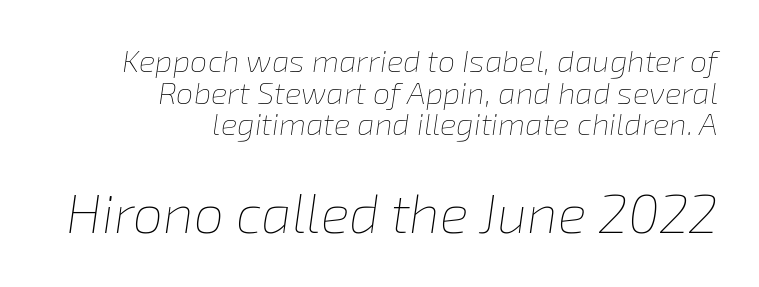
Characters follow at the spacing the type designer built in. The font's italic variant was chosen for this text. The words here are not underlined. Typeset ragged left — the right edge is the straight one. Stem width sits at or under what a default text font uses. The designer gave the closing block more size than the opening block.
